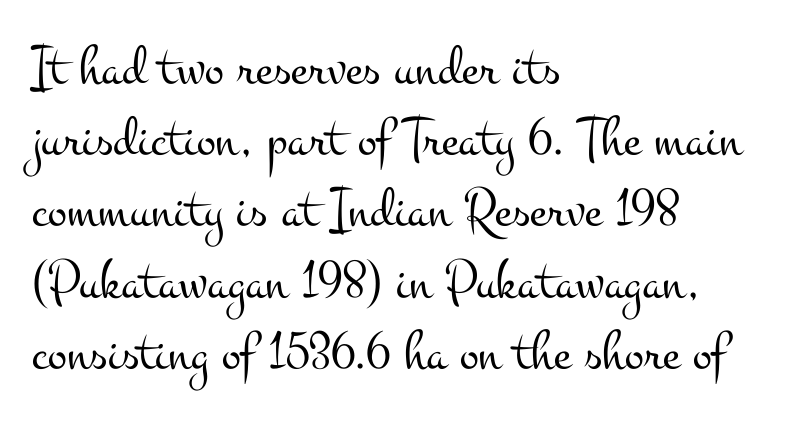
The image shows 57 px light, wide type; set left-aligned, normal line spacing (1.25x), normal letter spacing, not underlined; medium stroke contrast and a small x-height.
